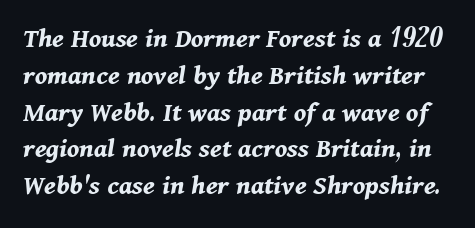
Q: Is the text bold? A: Yes.
Q: Is the text italic (slanted)? A: Yes, it leans right by about 11 degrees.
Q: Is the text underlined? A: No.
Q: Is the spacing between letters normal or unusually wide? A: Normal.
Q: Is the spacing between lines tight, normal or loose? A: Normal.
Q: Width (condensed, normal, or wide)? A: Normal.
Q: Stroke contrast? A: Medium.
Q: x-height? A: Medium.
Q: Monospaced? A: No.
